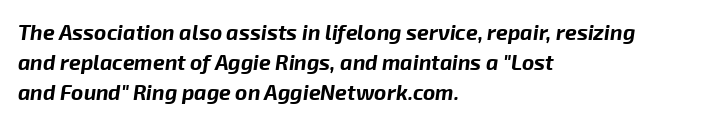
{"italic": "yes", "lean": "right", "slant_degrees": 8, "bold": "yes", "underline": "no", "align": "left", "line_spacing": "normal", "line_spacing_ratio": 1.43, "letter_spacing": "normal", "letter_spacing_em": 0.0, "glyph_px": 21}
